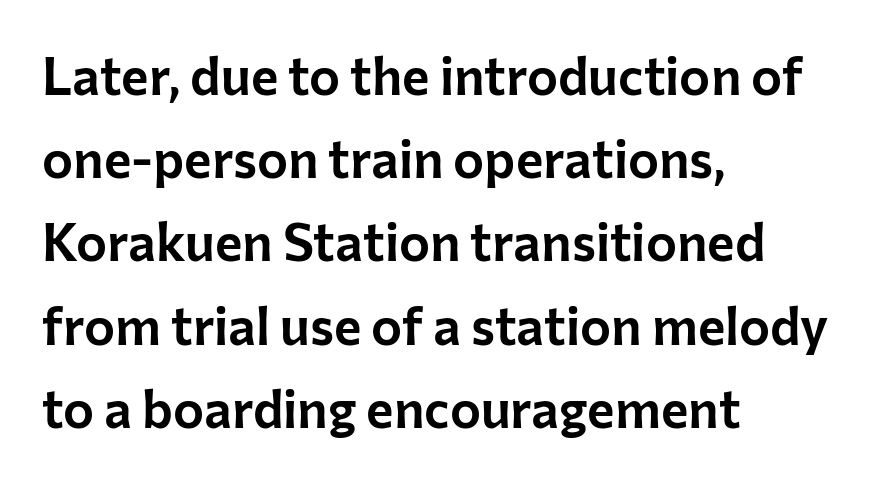
Q: Is the text italic (slanted)? A: No, it is upright.
Q: Is the typeface a serif or a sans-serif typeface? A: Sans-serif.
Q: Is the text underlined? A: No.
Q: How is the paragraph aligned? A: Left-aligned.
Q: Is the spacing between letters normal or unusually wide? A: Normal.
Q: Is the spacing between lines tight, normal or loose? A: Normal.
Q: Width (condensed, normal, or wide)? A: Normal.
Q: Stroke contrast? A: Low.
Q: x-height? A: Medium.
Q: Monospaced? A: No.
